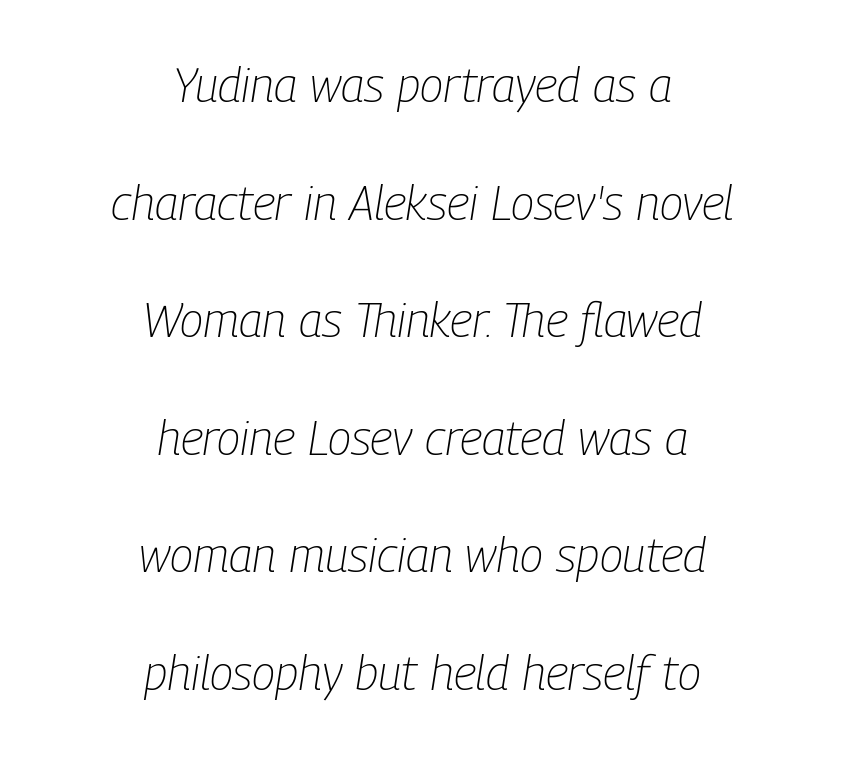
The image shows 48 px light, condensed type, italic (leaning right); set centered, loose line spacing (2.45x), normal letter spacing, not underlined; low stroke contrast and a medium x-height.
